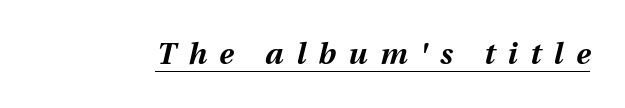
The image shows 30 px bold type, italic (leaning right); set unusually wide letter spacing (+0.42 em), underlined; medium stroke contrast and a medium x-height.
